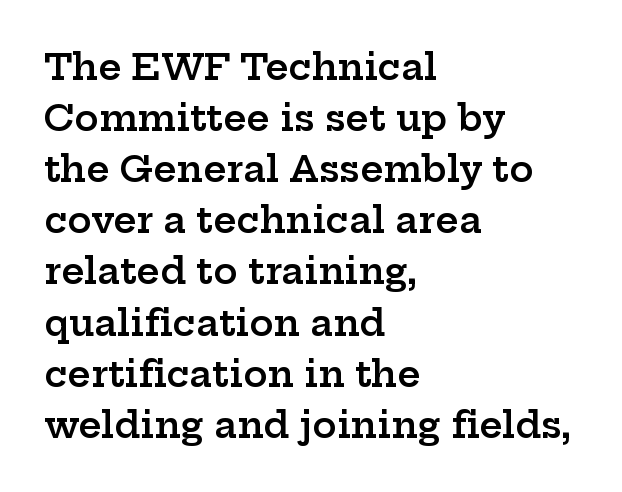
Q: Is the text bold? A: Semi-bold.
Q: Is the text italic (slanted)? A: No, it is upright.
Q: Is the typeface a serif or a sans-serif typeface? A: Serif.
Q: Is the text underlined? A: No.
Q: How is the paragraph aligned? A: Left-aligned.
Q: Is the spacing between letters normal or unusually wide? A: Normal.
Q: Is the spacing between lines tight, normal or loose? A: Normal.
Q: Width (condensed, normal, or wide)? A: Wide.
Q: Stroke contrast? A: Low.
Q: x-height? A: Medium.
Q: Monospaced? A: No.
